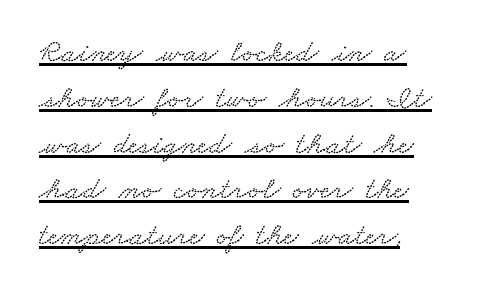
The image shows 32 px wide type; set left-aligned, normal line spacing (1.43x), normal letter spacing, underlined; low stroke contrast and a small x-height.
